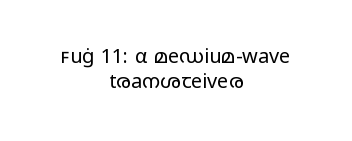
The image shows 20 px text type, upright; set centered, normal line spacing (1.25x), normal letter spacing, not underlined.
